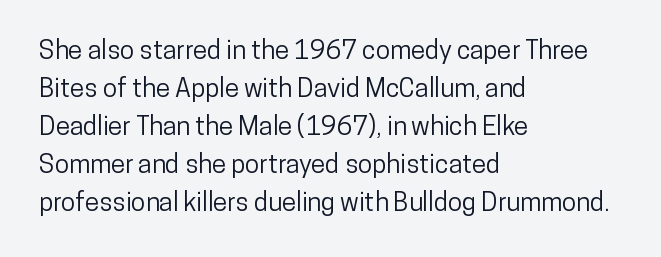
Q: Is the text italic (slanted)? A: No, it is upright.
Q: Is the text underlined? A: No.
Q: How is the paragraph aligned? A: Left-aligned.
Q: Is the spacing between letters normal or unusually wide? A: Normal.
Q: Is the spacing between lines tight, normal or loose? A: Normal.
